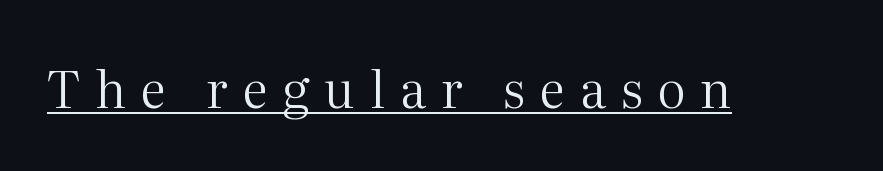
These lines are composed in type with serifs. Varying glyph widths throughout — classic text-font behaviour. Ascenders rise straight up at ninety degrees. Like a heading marked for emphasis, these lines bear an underscore.
